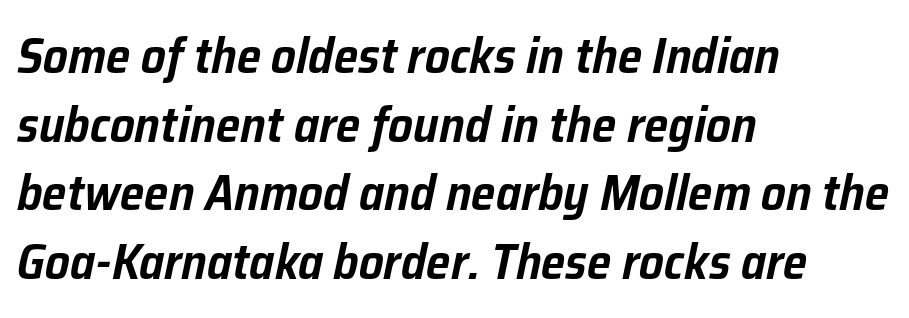
Q: Is the text italic (slanted)? A: Yes, it leans right by about 12 degrees.
Q: Is the text underlined? A: No.
Q: How is the paragraph aligned? A: Left-aligned.
Q: Is the spacing between letters normal or unusually wide? A: Normal.
Q: Is the spacing between lines tight, normal or loose? A: Normal.
Q: Width (condensed, normal, or wide)? A: Normal.
Q: Stroke contrast? A: Low.
Q: x-height? A: Medium.
Q: Monospaced? A: No.
